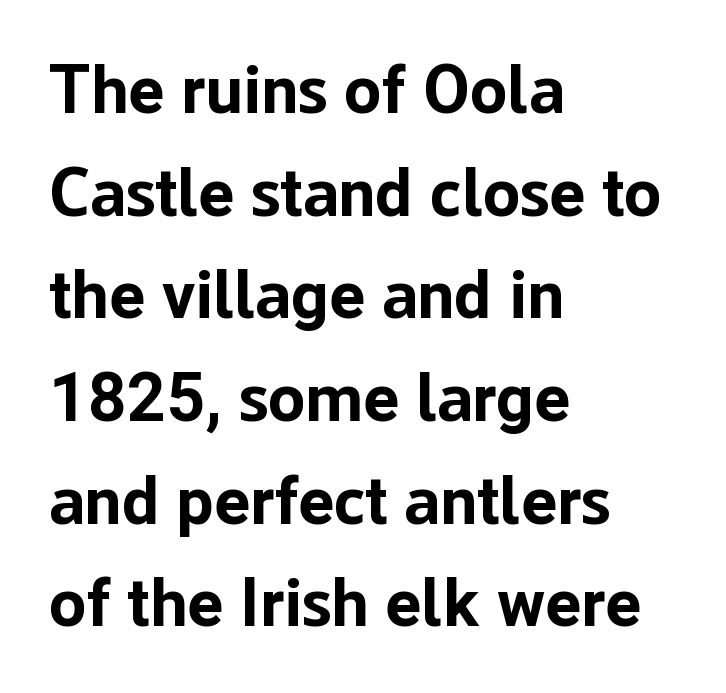
The image shows 68 px bold sans-serif type, upright; set left-aligned, normal line spacing (1.51x), normal letter spacing, not underlined; low stroke contrast and a medium x-height.
